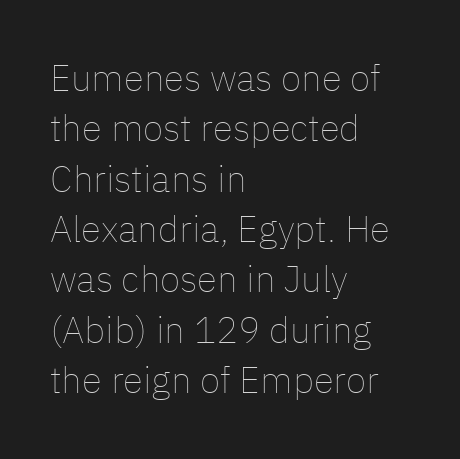
The passage shown is not bold in any degree. This is roman type, the default non-slanted kind. Do the characters align in a grid? No, the font is proportional. One-word summary of the alignment: left. Does extra space separate the letters? No, they use regular spacing. Students, observe: this is what conventionally led text looks like.
